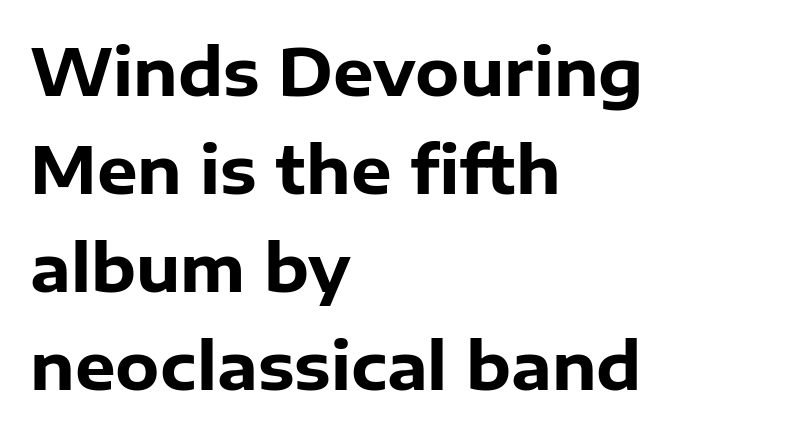
{"serif": "no", "italic": "no", "bold": "yes", "weight": "heavy", "width": "normal", "stroke_contrast": "low", "x_height": "medium", "monospaced": "no", "underline": "no", "align": "left", "line_spacing": "normal", "line_spacing_ratio": 1.53, "letter_spacing": "normal", "letter_spacing_em": 0.0, "glyph_px": 64}
